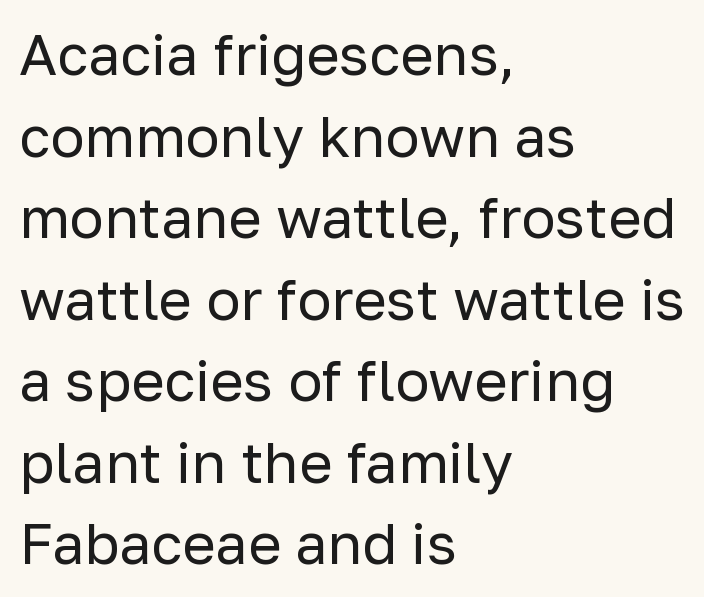
The specimen omits any rule beneath the text block's lines. Caption: multi-line text, flush left, ragged right. The face used here is rendered with its standard letterfit. Think of a printed novel: that variable character pitch is what you see here. Heaviness? Minimal to ordinary, like unemphasized prose. The axis of the letterforms is exactly vertical.
